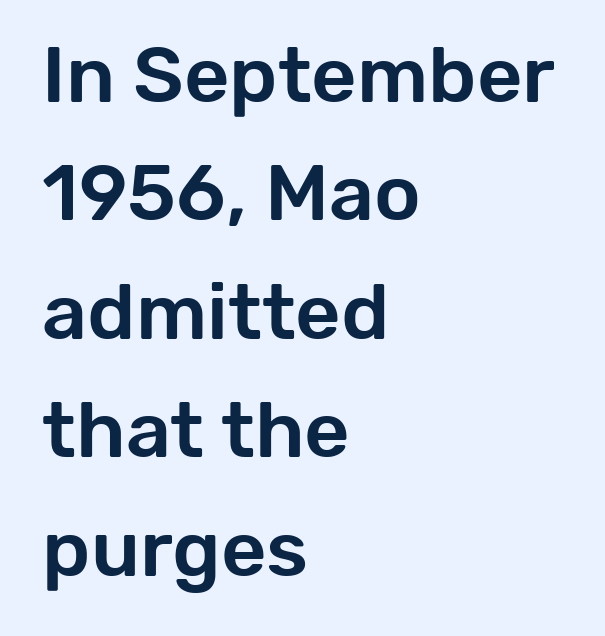
{"serif": "no", "italic": "no", "width": "normal", "stroke_contrast": "low", "x_height": "medium", "monospaced": "no", "underline": "no", "align": "left", "line_spacing": "normal", "line_spacing_ratio": 1.5, "letter_spacing": "normal", "letter_spacing_em": 0.0, "glyph_px": 79}
